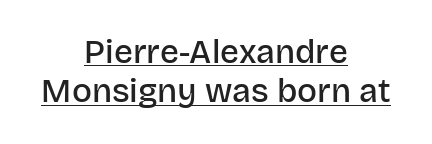
Q: Is the text bold? A: Semi-bold.
Q: Is the text italic (slanted)? A: No, it is upright.
Q: Is the typeface a serif or a sans-serif typeface? A: Sans-serif.
Q: Is the text underlined? A: Yes.
Q: How is the paragraph aligned? A: Centered.
Q: Is the spacing between letters normal or unusually wide? A: Normal.
Q: Width (condensed, normal, or wide)? A: Normal.
Q: Stroke contrast? A: Low.
Q: x-height? A: Large.
Q: Monospaced? A: No.
